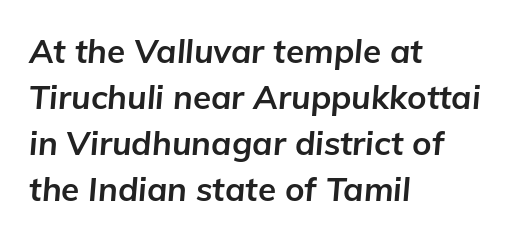
Q: Is the text bold? A: Yes.
Q: Is the text italic (slanted)? A: Yes, it leans right by about 5 degrees.
Q: Is the text underlined? A: No.
Q: How is the paragraph aligned? A: Left-aligned.
Q: Is the spacing between letters normal or unusually wide? A: Normal.
Q: Is the spacing between lines tight, normal or loose? A: Normal.
Q: Width (condensed, normal, or wide)? A: Normal.
Q: Stroke contrast? A: Low.
Q: x-height? A: Medium.
Q: Monospaced? A: No.
